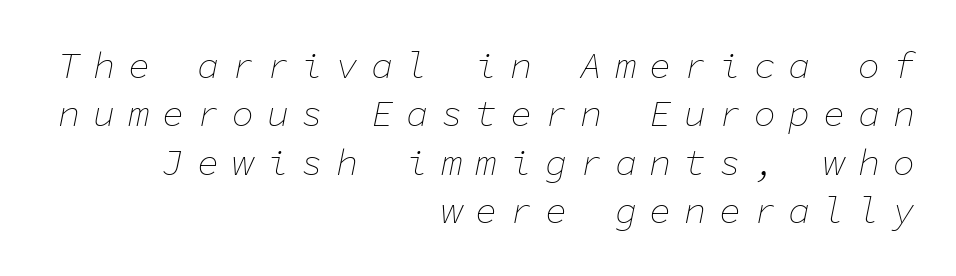
{"italic": "yes", "lean": "right", "slant_degrees": 11, "bold": "no", "weight": "thin", "width": "normal", "stroke_contrast": "low", "x_height": "medium", "monospaced": "yes", "underline": "no", "align": "right", "line_spacing": "normal", "line_spacing_ratio": 1.31, "letter_spacing": "wide", "letter_spacing_em": 0.34, "glyph_px": 37}
